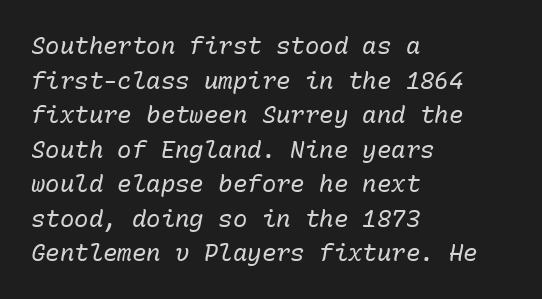
The image shows 24 px text type, italic (leaning right); set left-aligned, normal line spacing (1.44x), normal letter spacing, not underlined.
